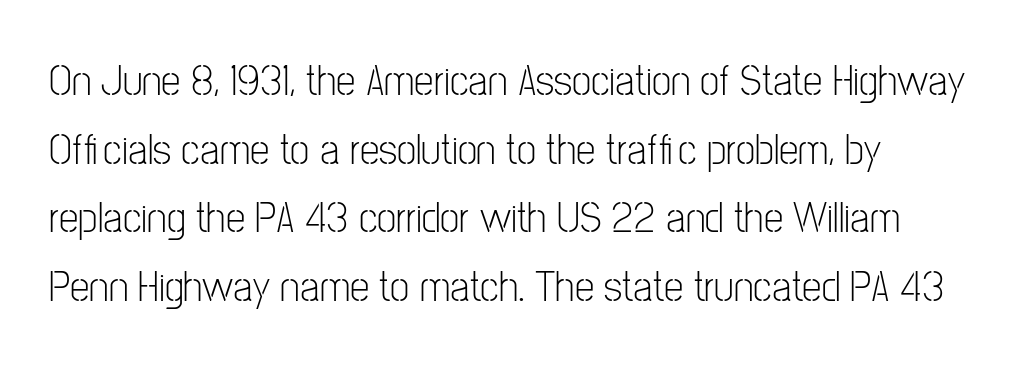
The image shows 44 px light, condensed sans-serif type, upright; set normal line spacing (1.56x), normal letter spacing, not underlined; low stroke contrast and a medium x-height.
